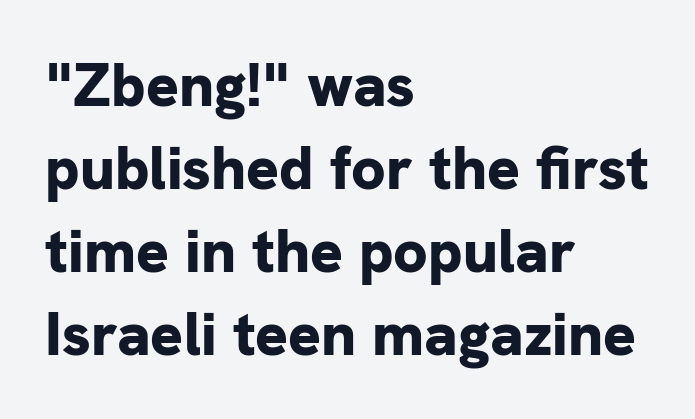
The image shows 61 px bold sans-serif type, upright; set left-aligned, normal line spacing (1.36x), normal letter spacing, not underlined; low stroke contrast and a medium x-height.
